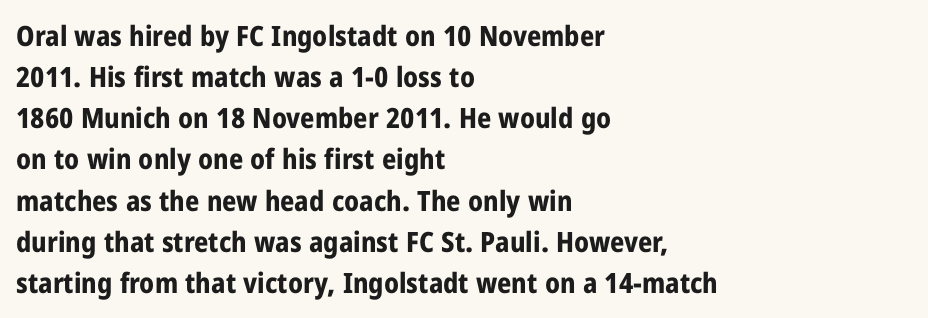
The image shows 28 px bold, condensed sans-serif type, upright; set left-aligned, normal line spacing (1.47x), normal letter spacing, not underlined; low stroke contrast and a medium x-height.
